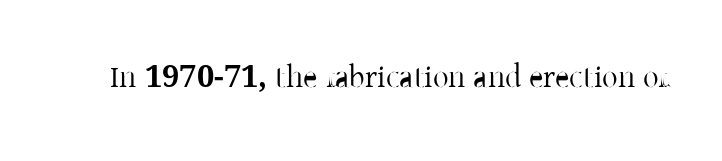
The image shows 31 px serif type, upright; set normal letter spacing, not underlined; low stroke contrast and a medium x-height.
